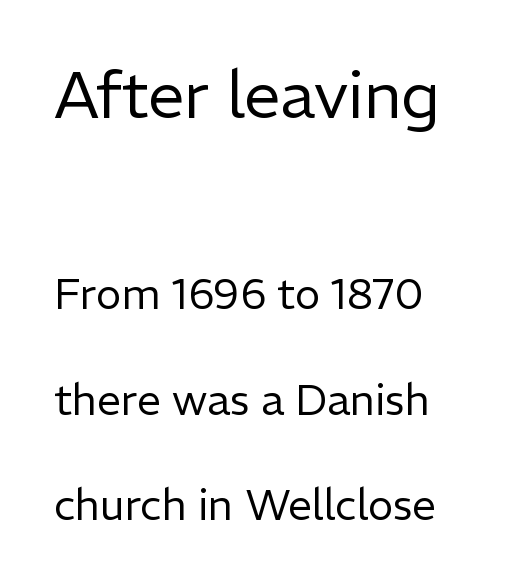
{"serif": "no", "italic": "no", "bold": "no", "weight": "regular", "width": "normal", "stroke_contrast": "low", "x_height": "medium", "monospaced": "no", "underline": "no", "align": "left", "line_spacing": "loose", "line_spacing_ratio": 2.46, "letter_spacing": "normal", "letter_spacing_em": 0.0, "larger_block": "first", "size_ratio": 1.51, "glyph_px": 65}
